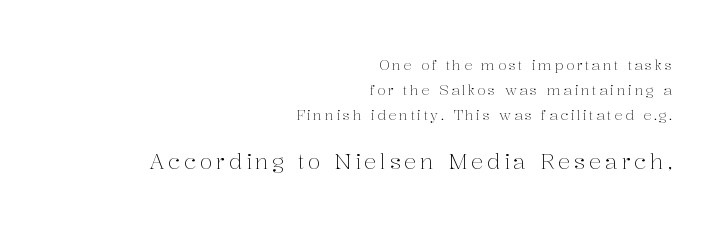
Does the copy run flush right? Yes — the right margin is perfectly even. The block sitting lower on the canvas is the one with enlarged characters. If you drew a line through each stem, it would be perfectly vertical. Letters have the restrained weight of plain body copy at most.
